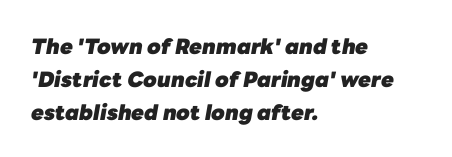
Q: Is the text bold? A: Yes.
Q: Is the text italic (slanted)? A: Yes, it leans right by about 10 degrees.
Q: Is the text underlined? A: No.
Q: How is the paragraph aligned? A: Left-aligned.
Q: Is the spacing between letters normal or unusually wide? A: Normal.
Q: Is the spacing between lines tight, normal or loose? A: Normal.
